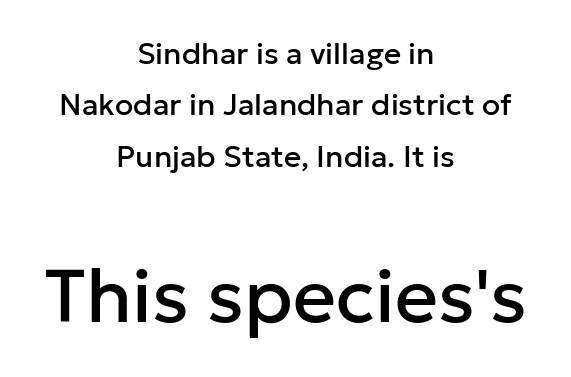
Q: Is the text italic (slanted)? A: No, it is upright.
Q: Is the typeface a serif or a sans-serif typeface? A: Sans-serif.
Q: Is the text underlined? A: No.
Q: How is the paragraph aligned? A: Centered.
Q: Is the spacing between letters normal or unusually wide? A: Normal.
Q: Which block of text is set in a larger size, the first (top) or the second (bottom)? A: The second (bottom) one.
Q: Width (condensed, normal, or wide)? A: Normal.
Q: Stroke contrast? A: Low.
Q: x-height? A: Medium.
Q: Monospaced? A: No.
